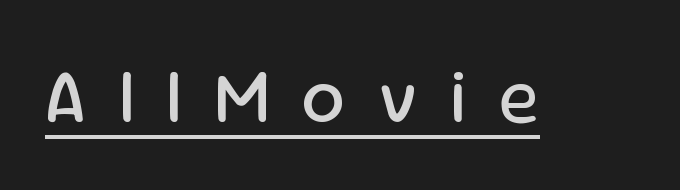
{"serif": "no", "italic": "no", "bold": "no", "weight": "regular", "width": "normal", "stroke_contrast": "low", "x_height": "medium", "monospaced": "no", "underline": "yes", "letter_spacing": "wide", "letter_spacing_em": 0.42, "glyph_px": 77}
